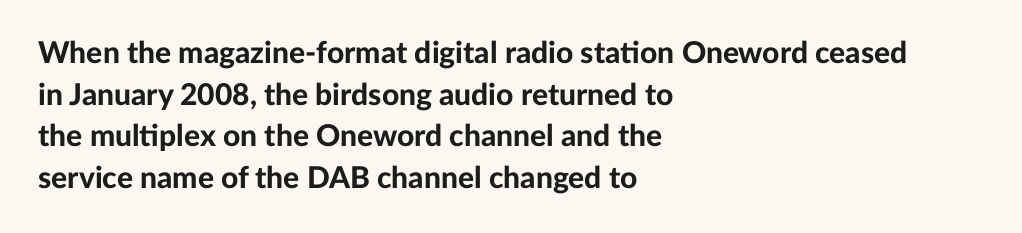
{"serif": "no", "italic": "no", "bold": "yes", "weight": "bold", "width": "normal", "stroke_contrast": "low", "x_height": "medium", "monospaced": "no", "underline": "no", "align": "left", "line_spacing": "normal", "line_spacing_ratio": 1.39, "letter_spacing": "normal", "letter_spacing_em": 0.0, "glyph_px": 30}
